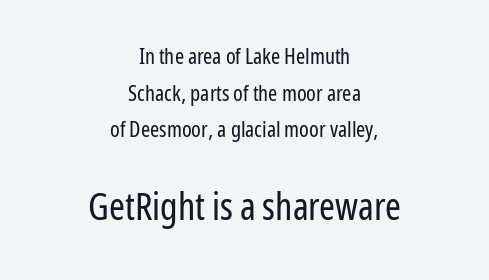
{"serif": "no", "italic": "no", "bold": "no", "weight": "regular", "width": "condensed", "stroke_contrast": "low", "x_height": "medium", "monospaced": "no", "underline": "no", "align": "center", "line_spacing": "normal", "line_spacing_ratio": 1.67, "letter_spacing": "normal", "letter_spacing_em": 0.0, "larger_block": "second", "size_ratio": 1.73, "glyph_px": 38}
